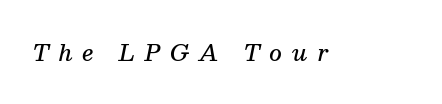
Q: Is the text bold? A: Semi-bold.
Q: Is the text italic (slanted)? A: Yes, it leans right by about 13 degrees.
Q: Is the text underlined? A: No.
Q: Is the spacing between letters normal or unusually wide? A: Unusually wide.
